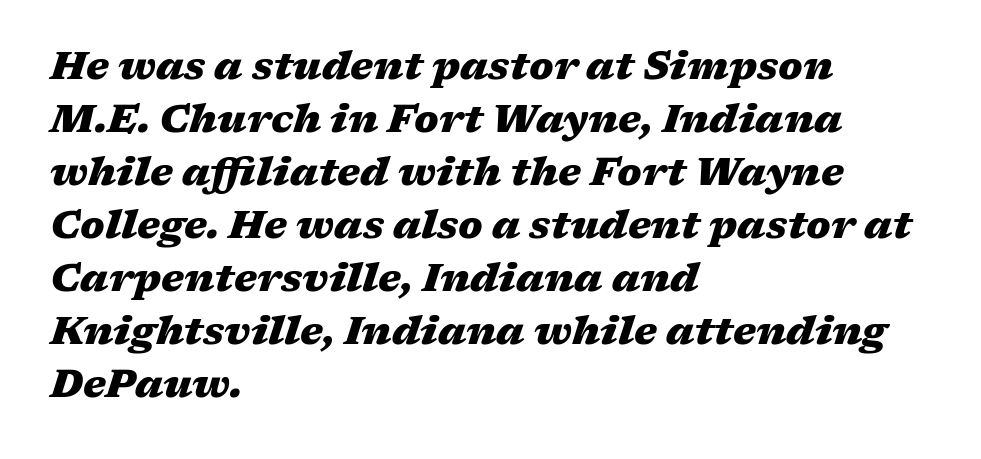
{"italic": "yes", "lean": "right", "slant_degrees": 17, "bold": "yes", "weight": "heavy", "width": "wide", "stroke_contrast": "medium", "x_height": "medium", "monospaced": "no", "underline": "no", "align": "left", "line_spacing": "normal", "line_spacing_ratio": 1.36, "letter_spacing": "normal", "letter_spacing_em": 0.0, "glyph_px": 39}
